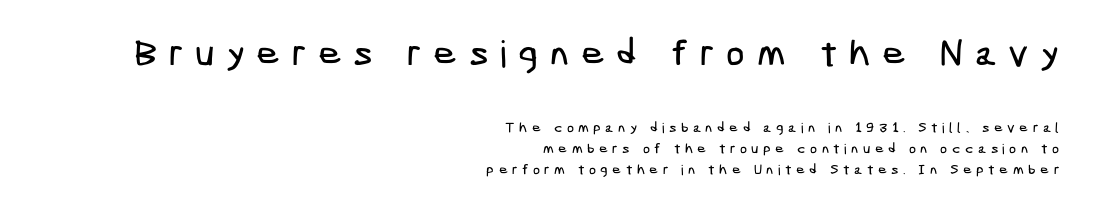
{"serif": "no", "width": "condensed", "stroke_contrast": "low", "x_height": "medium", "underline": "no", "align": "right", "line_spacing": "normal", "line_spacing_ratio": 1.5, "letter_spacing": "wide", "letter_spacing_em": 0.31, "larger_block": "first", "size_ratio": 2.64, "glyph_px": 37}
